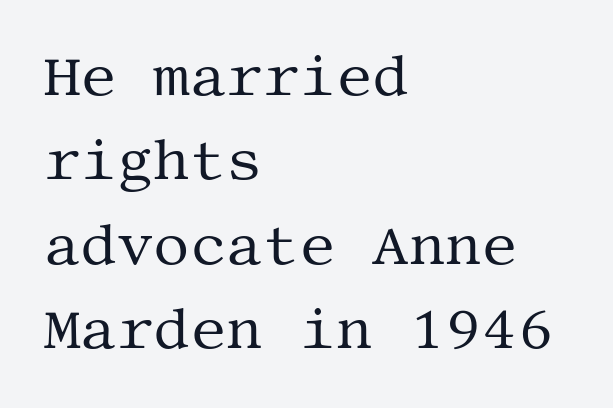
This sample is left-justified, so line endings fall wherever the words run out. Default kerning and tracking; the words read as compact shapes. It's the straight-up-and-down kind of type. The passage shown is not bold in any degree. Only glyphs here, with clear space below each row.
